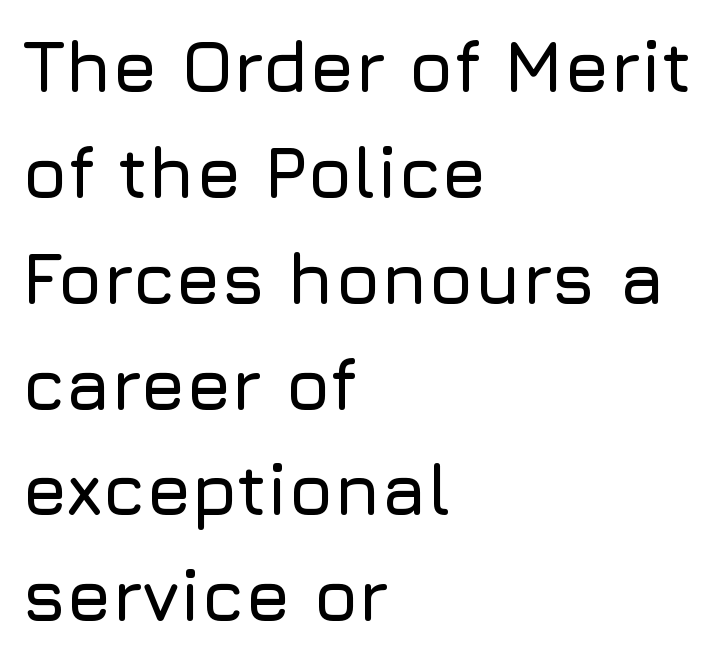
Q: Is the text italic (slanted)? A: No, it is upright.
Q: Is the typeface a serif or a sans-serif typeface? A: Sans-serif.
Q: Is the text underlined? A: No.
Q: How is the paragraph aligned? A: Left-aligned.
Q: Is the spacing between letters normal or unusually wide? A: Normal.
Q: Is the spacing between lines tight, normal or loose? A: Normal.
Q: Width (condensed, normal, or wide)? A: Normal.
Q: Stroke contrast? A: Low.
Q: x-height? A: Medium.
Q: Monospaced? A: No.
